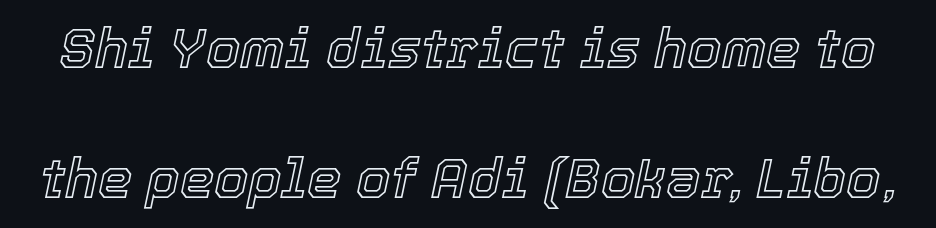
Do the characters align in a grid? No, the font is proportional. Descender tails drop into unmarked territory. The rendering applies a slant to the glyphs. Characters follow at the spacing the type designer built in.
